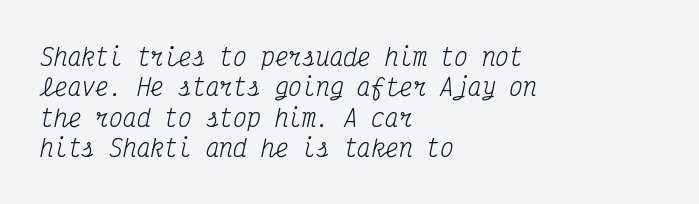
What's the leading like? Ordinary, nothing unusual. The weight tops out at a normal text grade. The gaps between neighbouring characters are ordinary and unremarkable. If you drew a ruler down the left edge, every line would touch it. Plain, unruled lines of type.
